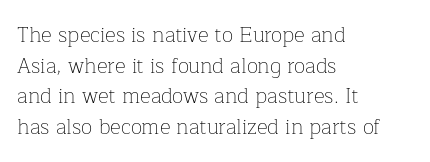
The image shows 21 px text type, upright; set left-aligned, normal line spacing (1.46x), normal letter spacing, not underlined.
